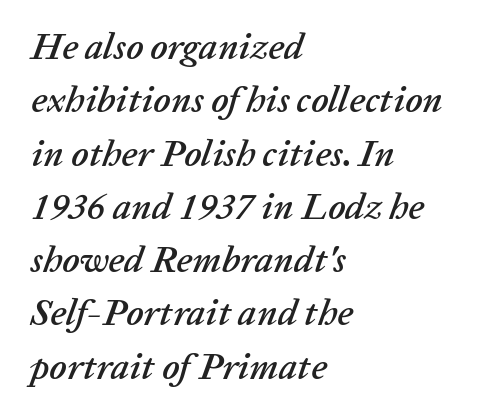
{"italic": "yes", "lean": "right", "slant_degrees": 20, "width": "normal", "stroke_contrast": "low", "x_height": "medium", "monospaced": "no", "underline": "no", "align": "left", "line_spacing": "normal", "line_spacing_ratio": 1.44, "letter_spacing": "normal", "letter_spacing_em": 0.0, "glyph_px": 37}
